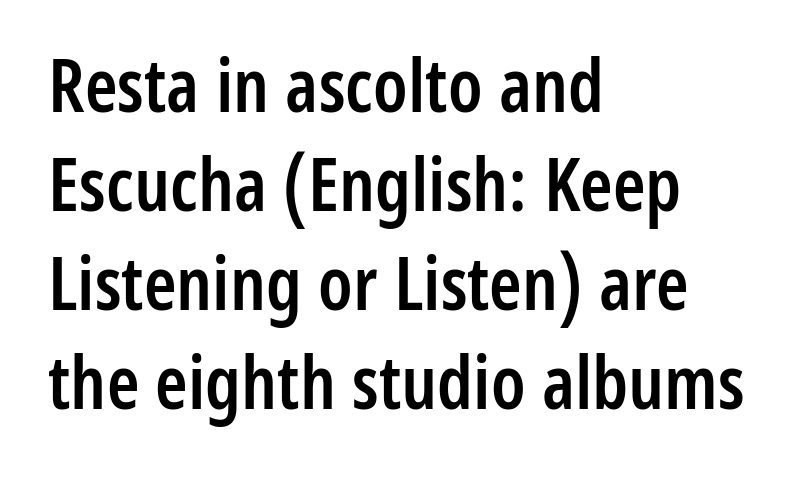
Q: Is the text bold? A: Semi-bold.
Q: Is the text italic (slanted)? A: No, it is upright.
Q: Is the typeface a serif or a sans-serif typeface? A: Sans-serif.
Q: Is the text underlined? A: No.
Q: How is the paragraph aligned? A: Left-aligned.
Q: Is the spacing between letters normal or unusually wide? A: Normal.
Q: Is the spacing between lines tight, normal or loose? A: Normal.
Q: Width (condensed, normal, or wide)? A: Condensed.
Q: Stroke contrast? A: Low.
Q: x-height? A: Medium.
Q: Monospaced? A: No.
